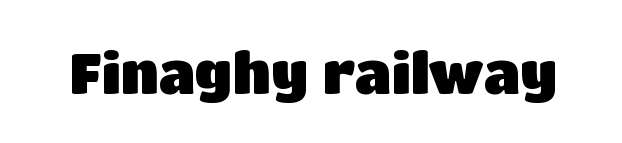
The image shows 55 px heavy sans-serif type, upright; set normal letter spacing, not underlined; low stroke contrast and a large x-height.
